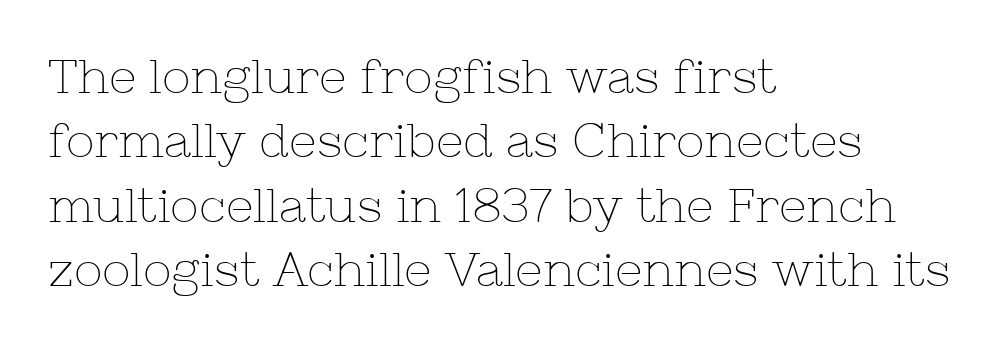
Q: Is the text bold? A: No.
Q: Is the text italic (slanted)? A: No, it is upright.
Q: Is the typeface a serif or a sans-serif typeface? A: Serif.
Q: Is the text underlined? A: No.
Q: How is the paragraph aligned? A: Left-aligned.
Q: Is the spacing between letters normal or unusually wide? A: Normal.
Q: Is the spacing between lines tight, normal or loose? A: Normal.
Q: Width (condensed, normal, or wide)? A: Normal.
Q: Stroke contrast? A: Low.
Q: x-height? A: Medium.
Q: Monospaced? A: No.
